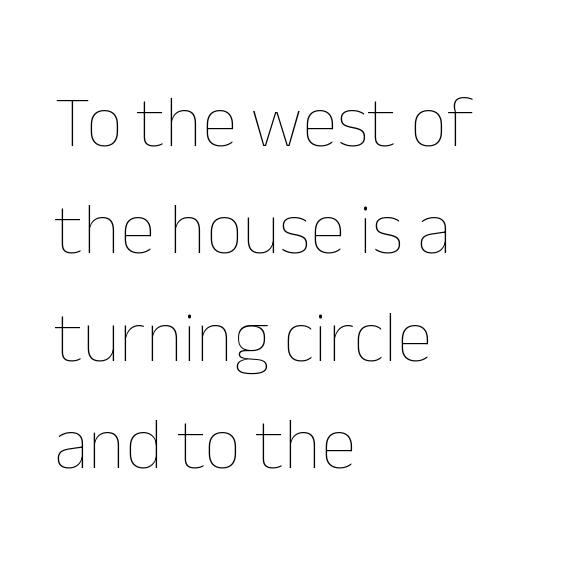
The image shows 73 px thin type, upright; set left-aligned, normal line spacing (1.47x), normal letter spacing, not underlined; low stroke contrast and a medium x-height.
